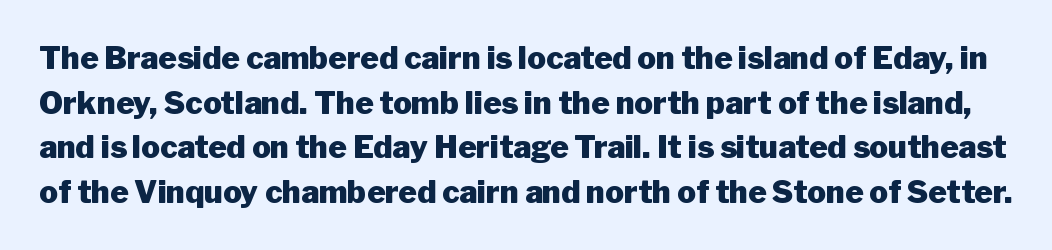
The image shows 31 px heavy sans-serif type, upright; set normal line spacing (1.44x), normal letter spacing, not underlined; low stroke contrast and a medium x-height.
